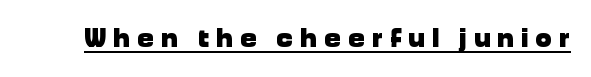
Plenty of ink on the page — the face is bold. What stands out about the letter spacing? Its width — letters are far apart. Underlined type. This is the regular roman posture of the typeface.
